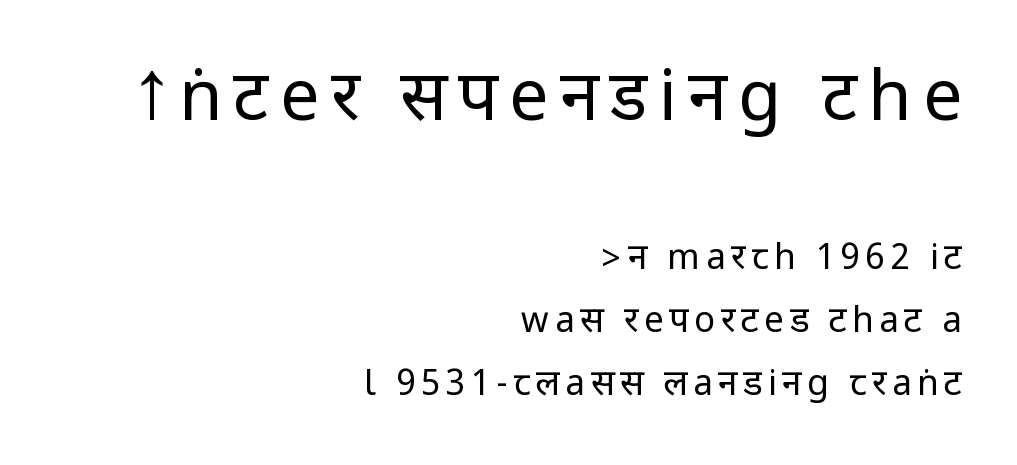
{"serif": "no", "italic": "no", "bold": "no", "weight": "regular", "width": "condensed", "stroke_contrast": "low", "underline": "no", "align": "right", "line_spacing_ratio": 1.79, "larger_block": "first", "size_ratio": 2.0, "glyph_px": 70}
